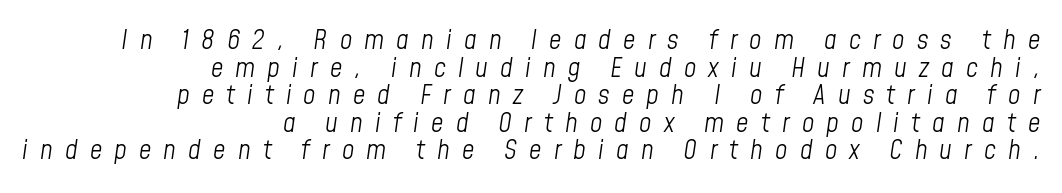
Q: Is the text bold? A: No.
Q: Is the text italic (slanted)? A: Yes, it leans right by about 8 degrees.
Q: Is the text underlined? A: No.
Q: How is the paragraph aligned? A: Right-aligned.
Q: Is the spacing between letters normal or unusually wide? A: Unusually wide.
Q: Is the spacing between lines tight, normal or loose? A: Tight.
